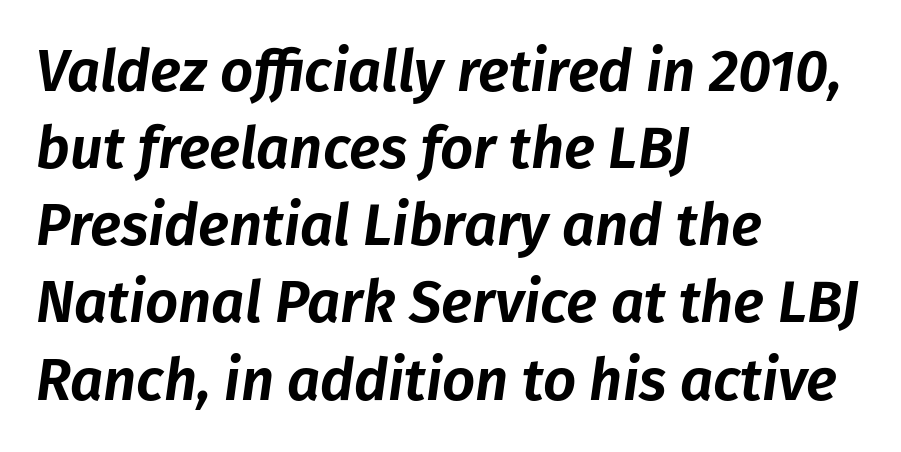
The image shows 58 px text type, italic (leaning right); set left-aligned, normal line spacing (1.33x), normal letter spacing, not underlined; low stroke contrast and a medium x-height.
